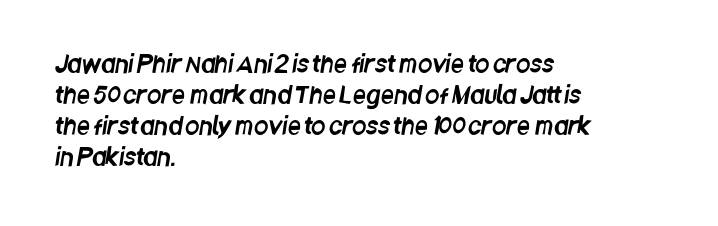
Characters follow at the spacing the type designer built in. Reading down the column, the eye jumps a familiar distance to each next line. Beneath every word, the page is bare. The typesetter chose a ragged-right arrangement here.
